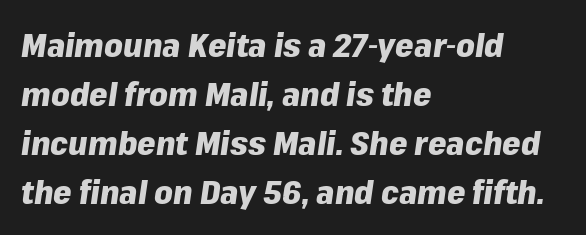
The image shows 33 px heavy type, italic (leaning right); set left-aligned, normal line spacing (1.48x), normal letter spacing, not underlined; low stroke contrast and a medium x-height.
